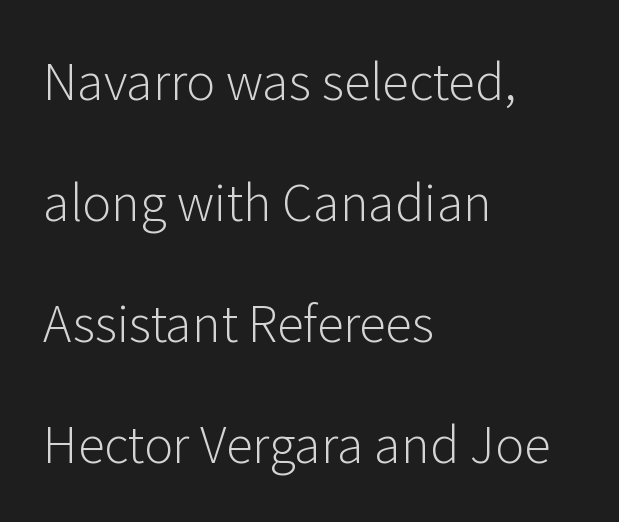
How are the letters spaced? Ordinarily, with no added tracking. Unlike a traditional serif, this face leaves its strokes unadorned. The typography opts for an upright posture over an oblique one. Where is the straight margin? On the left. The rendering uses natural spacing where letterforms have individual widths.
